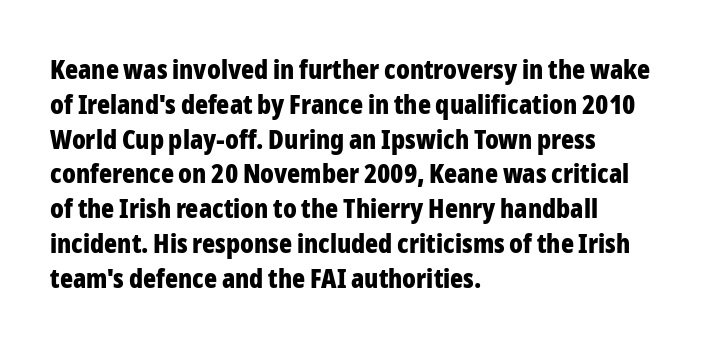
Q: Is the text bold? A: Yes.
Q: Is the text italic (slanted)? A: No, it is upright.
Q: Is the text underlined? A: No.
Q: How is the paragraph aligned? A: Left-aligned.
Q: Is the spacing between letters normal or unusually wide? A: Normal.
Q: Is the spacing between lines tight, normal or loose? A: Normal.
